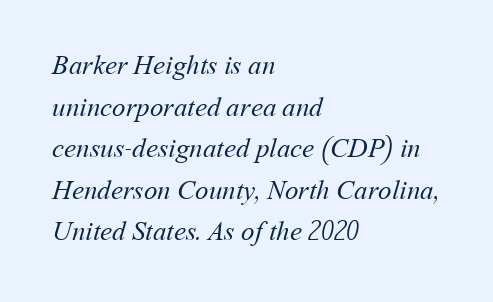
{"bold": "no", "underline": "no", "align": "left", "line_spacing": "normal", "line_spacing_ratio": 1.54, "letter_spacing": "normal", "letter_spacing_em": 0.0, "glyph_px": 27}
